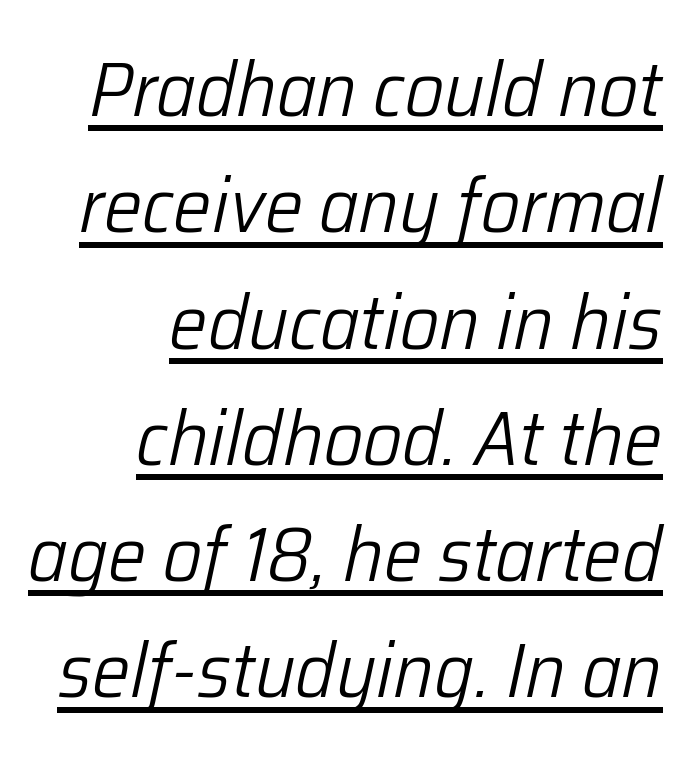
The image shows 77 px light type, italic (leaning right); set right-aligned, normal line spacing (1.51x), normal letter spacing, underlined; low stroke contrast and a medium x-height.
